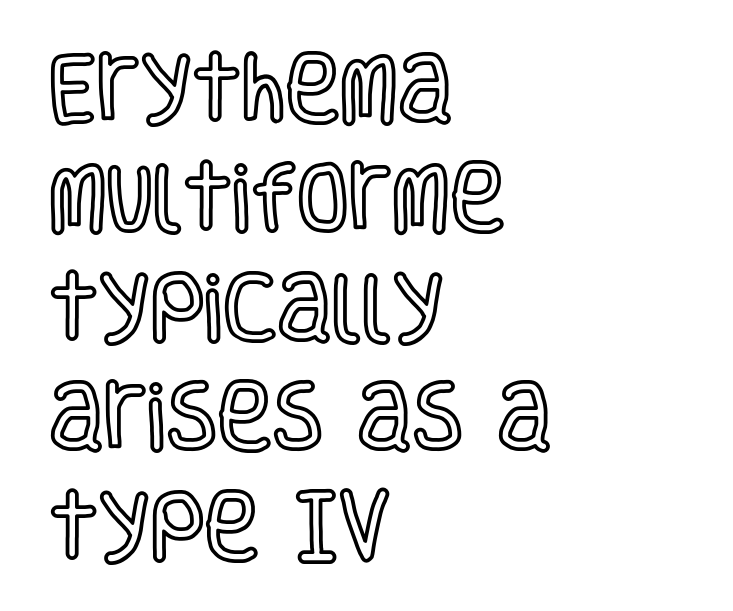
Q: Is the text italic (slanted)? A: No, it is upright.
Q: Is the text underlined? A: No.
Q: How is the paragraph aligned? A: Left-aligned.
Q: Is the spacing between letters normal or unusually wide? A: Normal.
Q: Is the spacing between lines tight, normal or loose? A: Normal.
Q: Width (condensed, normal, or wide)? A: Condensed.
Q: x-height? A: Large.
Q: Monospaced? A: No.
